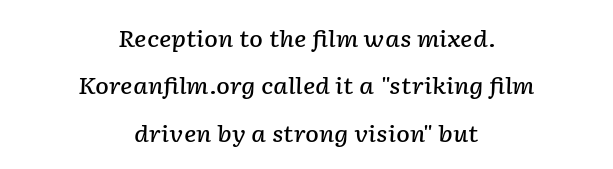
Q: Is the text bold? A: Semi-bold.
Q: Is the text italic (slanted)? A: Yes, it leans right by about 2 degrees.
Q: Is the text underlined? A: No.
Q: How is the paragraph aligned? A: Centered.
Q: Is the spacing between letters normal or unusually wide? A: Normal.
Q: Is the spacing between lines tight, normal or loose? A: Loose.
